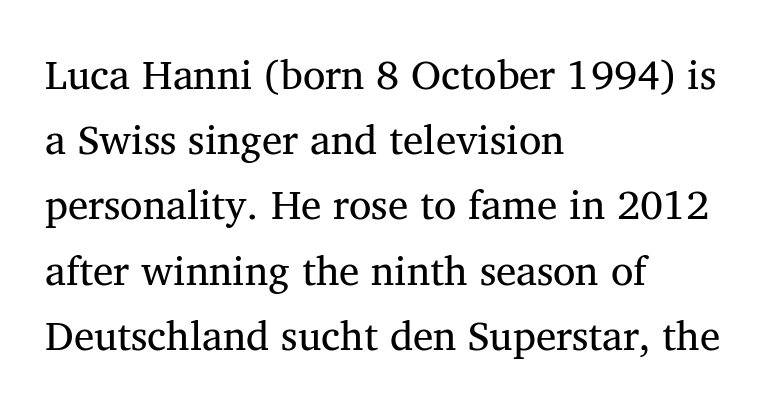
The image shows 41 px regular-weight serif type, upright; set left-aligned, normal line spacing (1.59x), normal letter spacing, not underlined; medium stroke contrast and a medium x-height.
